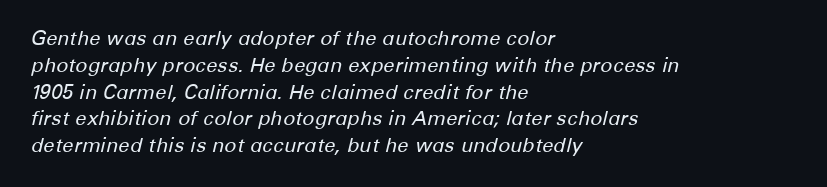
Q: Is the text bold? A: No.
Q: Is the text italic (slanted)? A: Yes, it leans right by about 12 degrees.
Q: Is the text underlined? A: No.
Q: How is the paragraph aligned? A: Left-aligned.
Q: Is the spacing between letters normal or unusually wide? A: Normal.
Q: Is the spacing between lines tight, normal or loose? A: Normal.
